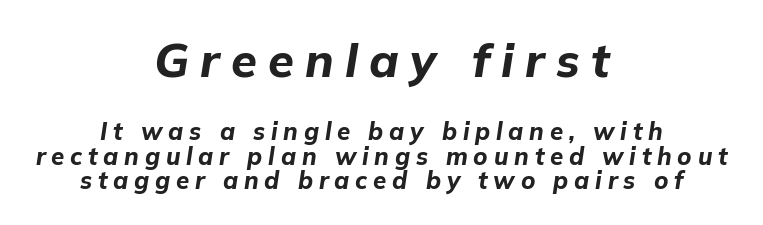
Vertically, the passage feels compressed, each row crowding the next. What stands out about the letter spacing? Its width — letters are far apart. Typesetter's note — upper block bumped up in size, lower block left smaller. Weight check: bold — yes, fully. The glyphs are unaccompanied by any horizontal stroke below them. Every row of glyphs is offset so its center matches the block's center.
